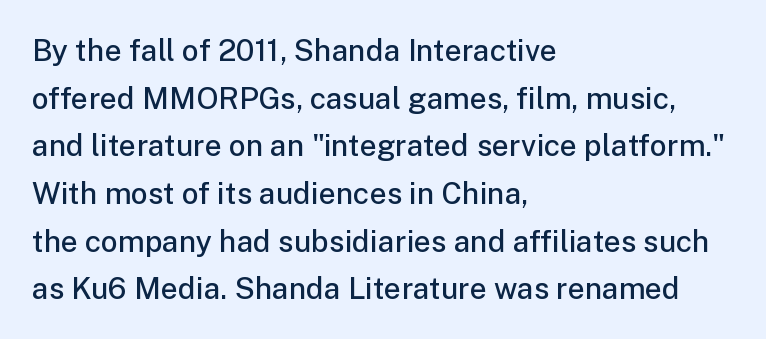
{"serif": "no", "italic": "no", "bold": "semi", "weight": "semibold", "width": "normal", "stroke_contrast": "low", "x_height": "medium", "monospaced": "no", "underline": "no", "align": "left", "line_spacing": "normal", "line_spacing_ratio": 1.59, "letter_spacing": "normal", "letter_spacing_em": 0.0, "glyph_px": 30}
